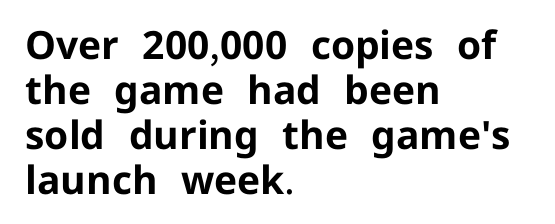
The image shows 39 px bold sans-serif type, upright; set left-aligned, tight line spacing (1.15x), normal letter spacing, not underlined; low stroke contrast and a medium x-height.
